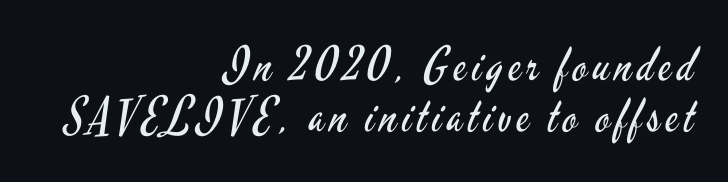
Q: Is the text bold? A: No.
Q: Is the text italic (slanted)? A: Yes.
Q: Is the typeface a serif or a sans-serif typeface? A: Sans-serif.
Q: Is the text underlined? A: No.
Q: How is the paragraph aligned? A: Right-aligned.
Q: Is the spacing between lines tight, normal or loose? A: Tight.
Q: Width (condensed, normal, or wide)? A: Condensed.
Q: Stroke contrast? A: Low.
Q: x-height? A: Small.
Q: Monospaced? A: No.
